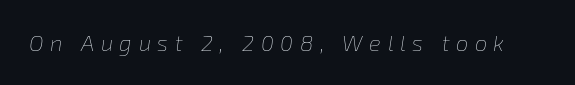
The image shows 22 px text type, italic (leaning right); set unusually wide letter spacing (+0.3 em), not underlined.
